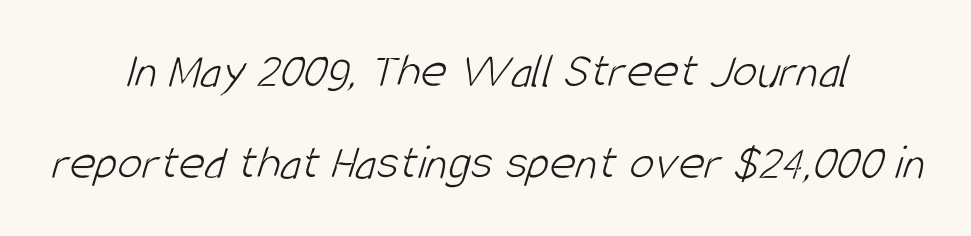
Q: Is the text bold? A: No.
Q: Is the typeface a serif or a sans-serif typeface? A: Sans-serif.
Q: Is the text underlined? A: No.
Q: How is the paragraph aligned? A: Centered.
Q: Is the spacing between letters normal or unusually wide? A: Normal.
Q: Width (condensed, normal, or wide)? A: Condensed.
Q: Stroke contrast? A: Low.
Q: x-height? A: Large.
Q: Monospaced? A: No.
